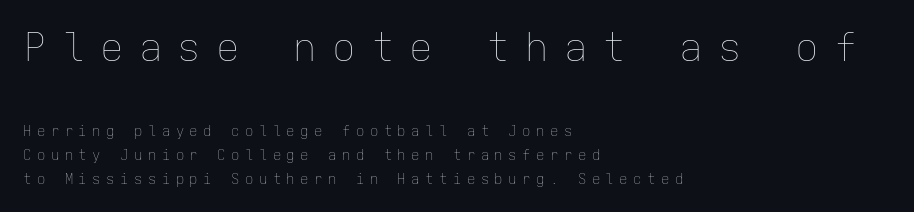
{"italic": "no", "bold": "no", "weight": "thin", "width": "normal", "stroke_contrast": "low", "x_height": "medium", "monospaced": "yes", "underline": "no", "align": "left", "line_spacing_ratio": 1.73, "letter_spacing": "wide", "letter_spacing_em": 0.39, "larger_block": "first", "size_ratio": 2.79, "glyph_px": 39}
